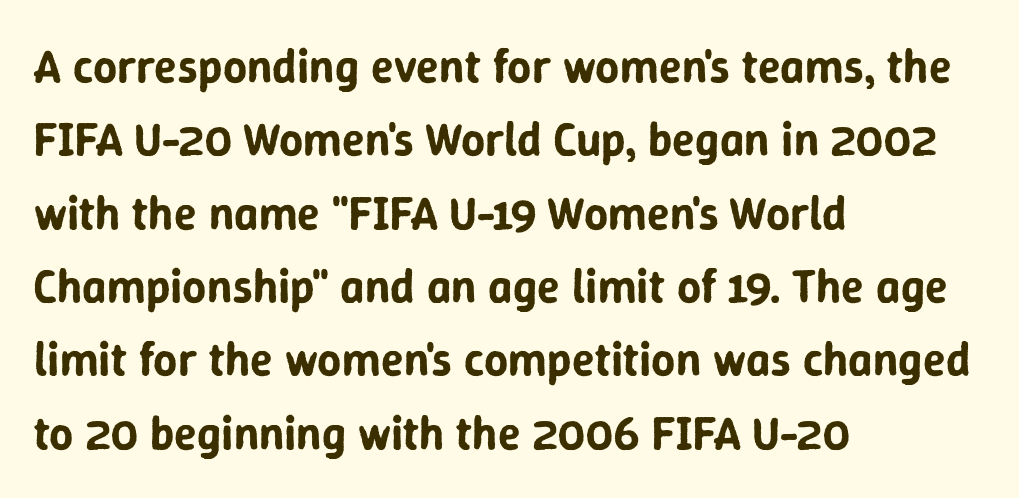
{"serif": "no", "italic": "no", "width": "normal", "stroke_contrast": "low", "x_height": "medium", "monospaced": "no", "underline": "no", "align": "left", "line_spacing": "normal", "line_spacing_ratio": 1.56, "letter_spacing": "normal", "letter_spacing_em": 0.0, "glyph_px": 47}
